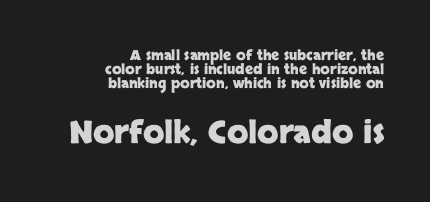
{"serif": "no", "italic": "no", "bold": "yes", "weight": "heavy", "width": "normal", "stroke_contrast": "low", "x_height": "large", "monospaced": "no", "underline": "no", "align": "right", "line_spacing": "tight", "line_spacing_ratio": 0.99, "letter_spacing": "normal", "letter_spacing_em": 0.0, "larger_block": "second", "size_ratio": 2.21, "glyph_px": 31}
